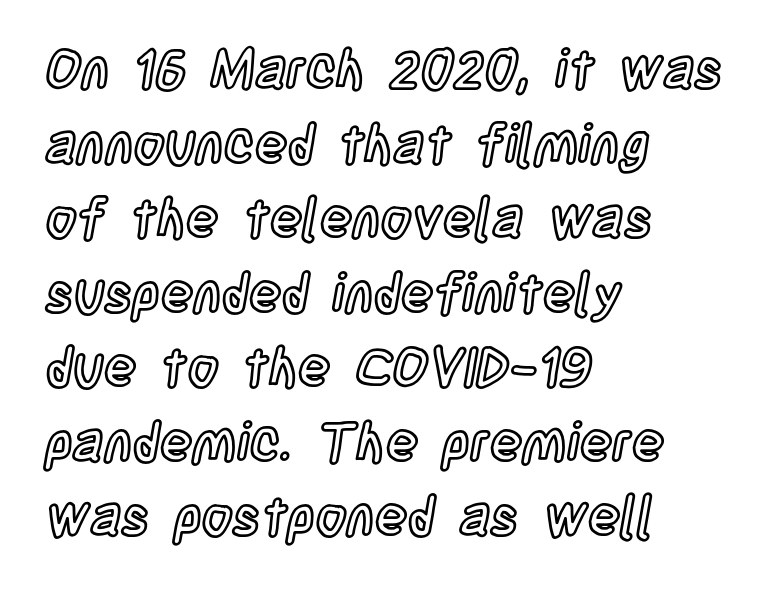
{"width": "condensed", "x_height": "large", "monospaced": "no", "underline": "no", "align": "left", "line_spacing": "normal", "line_spacing_ratio": 1.38, "letter_spacing": "normal", "letter_spacing_em": 0.0, "glyph_px": 54}
